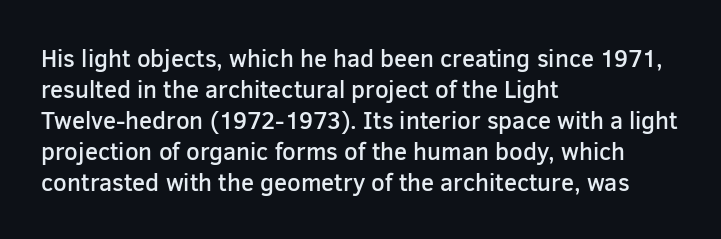
{"italic": "no", "bold": "semi", "underline": "no", "align": "left", "line_spacing": "normal", "line_spacing_ratio": 1.29, "letter_spacing": "normal", "letter_spacing_em": 0.0, "glyph_px": 24}
